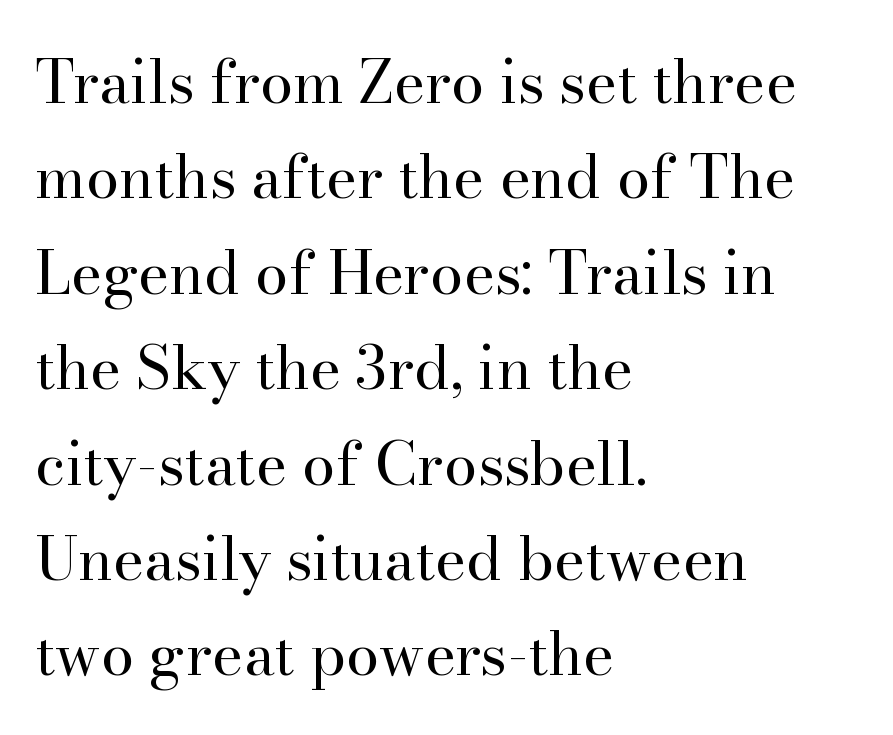
The image shows 60 px regular-weight serif type, upright; set left-aligned, normal line spacing (1.59x), normal letter spacing, not underlined; high stroke contrast and a small x-height.
